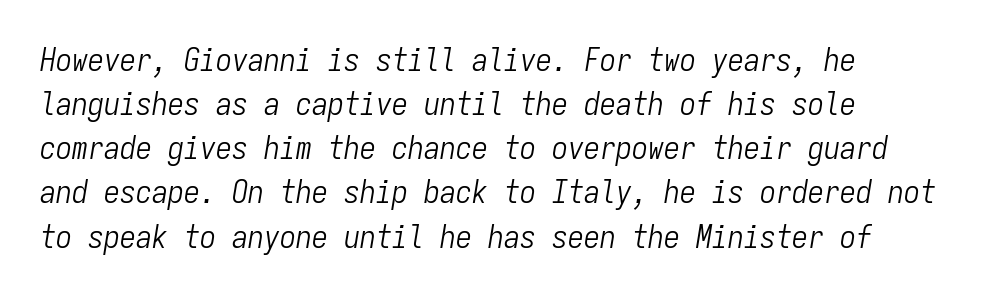
The image shows 32 px light, condensed type, italic (leaning right), monospaced; set normal line spacing (1.38x), normal letter spacing, not underlined; low stroke contrast and a medium x-height.
